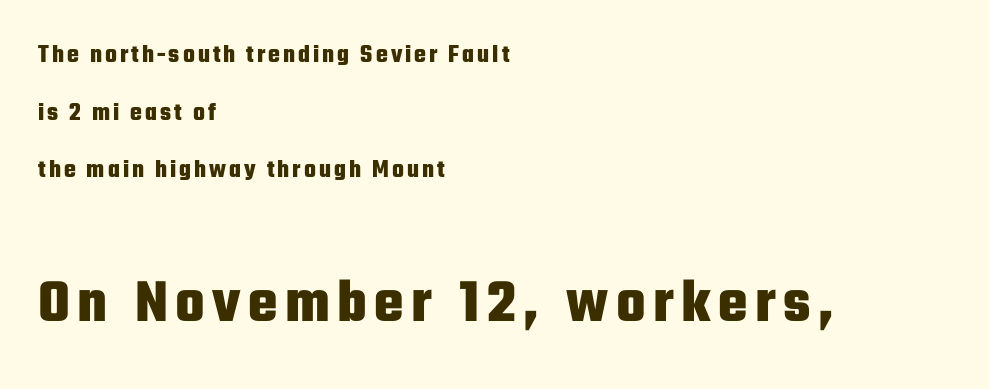
These lines are composed in type without serifs. No italicization has been applied; the sample stays upright. Line starts are locked; line ends wander. You could not count columns in this text — the font is proportionally spaced. Widely set lines give the paragraph a tall, airy silhouette.
